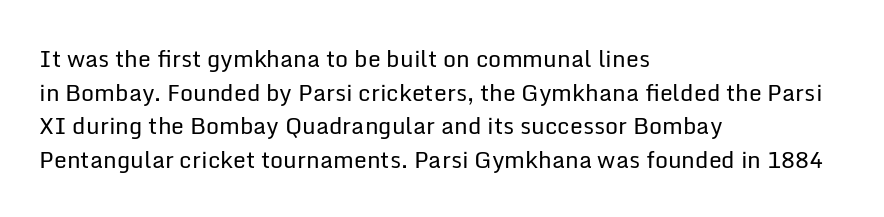
{"italic": "no", "bold": "no", "underline": "no", "align": "left", "line_spacing": "normal", "line_spacing_ratio": 1.46, "letter_spacing": "normal", "letter_spacing_em": 0.0, "glyph_px": 23}
